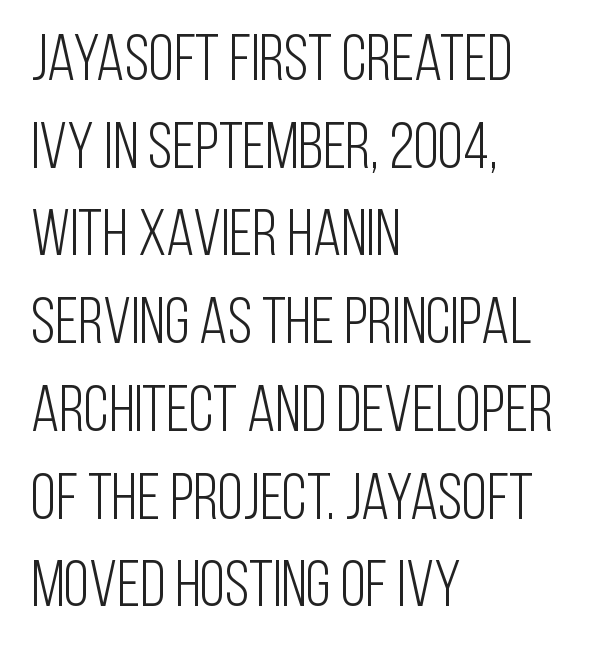
Q: Is the text bold? A: No.
Q: Is the text italic (slanted)? A: No, it is upright.
Q: Is the typeface a serif or a sans-serif typeface? A: Sans-serif.
Q: Is the text underlined? A: No.
Q: How is the paragraph aligned? A: Left-aligned.
Q: Is the spacing between letters normal or unusually wide? A: Normal.
Q: Is the spacing between lines tight, normal or loose? A: Normal.
Q: Width (condensed, normal, or wide)? A: Condensed.
Q: Stroke contrast? A: Low.
Q: x-height? A: Large.
Q: Monospaced? A: No.
